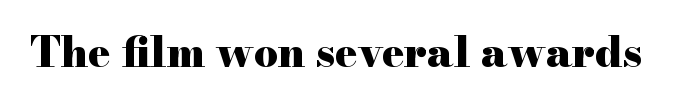
Q: Is the text bold? A: Yes.
Q: Is the text italic (slanted)? A: No, it is upright.
Q: Is the typeface a serif or a sans-serif typeface? A: Serif.
Q: Is the text underlined? A: No.
Q: Is the spacing between letters normal or unusually wide? A: Normal.
Q: Width (condensed, normal, or wide)? A: Wide.
Q: Stroke contrast? A: High.
Q: x-height? A: Small.
Q: Monospaced? A: No.
